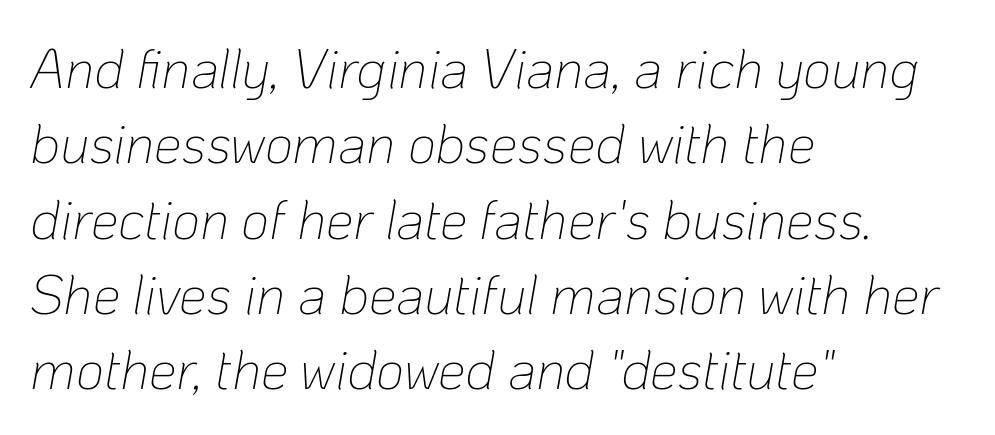
The text block is weighted toward the left margin, trailing off unevenly rightward. Do the characters align in a grid? No, the font is proportional. Slanted lettering throughout. The font sits on the lighter half of the weight spectrum, regular included. Letters rest on an invisible, unmarked baseline. The block of text has a typical density, with ordinary space between rows.
